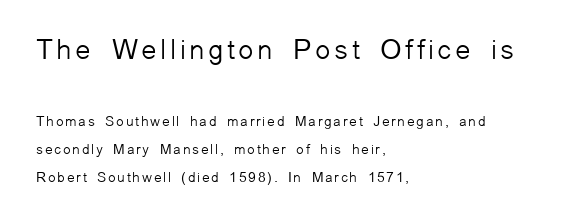
Q: Is the text bold? A: No.
Q: Is the text italic (slanted)? A: No, it is upright.
Q: Is the typeface a serif or a sans-serif typeface? A: Sans-serif.
Q: Is the text underlined? A: No.
Q: How is the paragraph aligned? A: Left-aligned.
Q: Is the spacing between lines tight, normal or loose? A: Loose.
Q: Which block of text is set in a larger size, the first (top) or the second (bottom)? A: The first (top) one.
Q: Width (condensed, normal, or wide)? A: Normal.
Q: Stroke contrast? A: Low.
Q: x-height? A: Medium.
Q: Monospaced? A: No.
